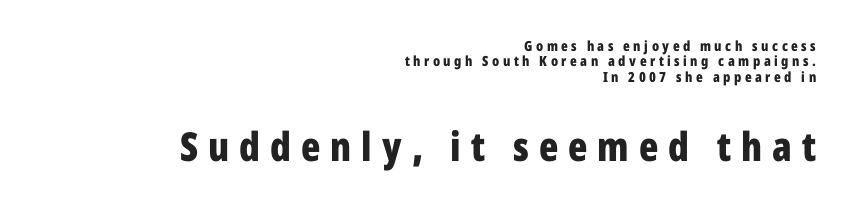
The image shows 40 px bold, condensed sans-serif type, upright; set right-aligned, tight line spacing (1.09x), unusually wide letter spacing (+0.25 em), not underlined; the second (bottom) block is 2.86x larger; low stroke contrast and a medium x-height.
